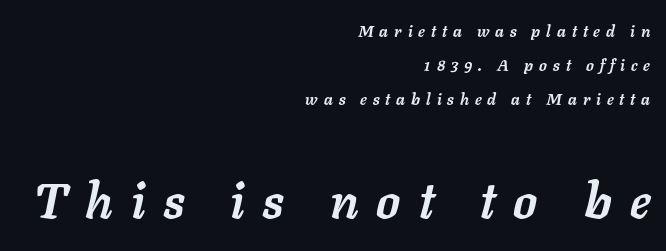
{"italic": "yes", "lean": "right", "slant_degrees": 11, "bold": "yes", "weight": "semibold", "width": "normal", "stroke_contrast": "low", "x_height": "medium", "monospaced": "no", "underline": "no", "align": "right", "line_spacing": "loose", "line_spacing_ratio": 2.13, "letter_spacing": "wide", "letter_spacing_em": 0.37, "larger_block": "second", "size_ratio": 3.06, "glyph_px": 49}
